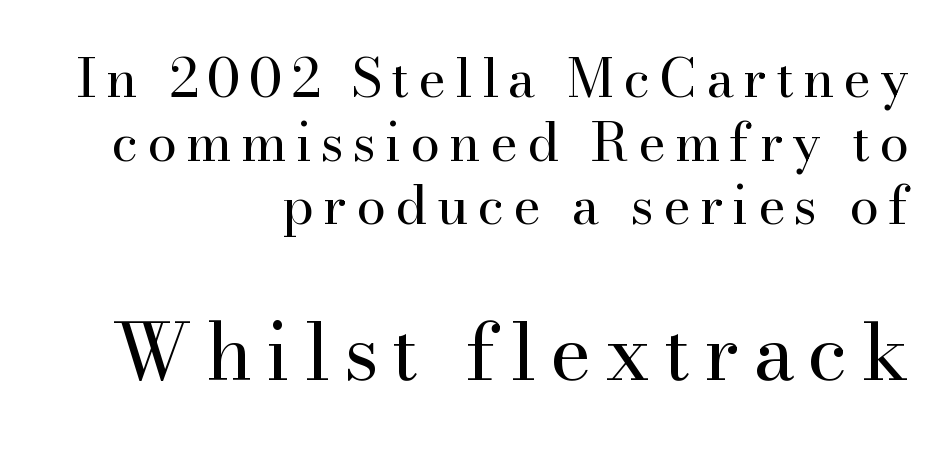
A serif font was chosen for this passage. A quiet, ordinary-to-light weight characterises the typeface. The lower block of text is set noticeably larger than the block above it. A typesetter would call this proportional, since set widths differ per character.
